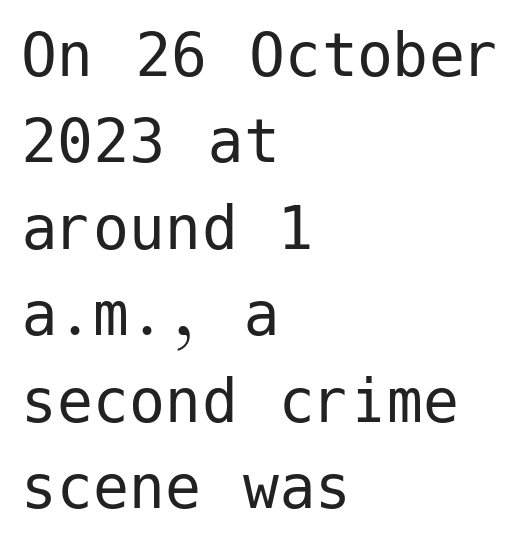
{"serif": "no", "italic": "no", "bold": "no", "weight": "regular", "width": "normal", "stroke_contrast": "low", "x_height": "medium", "underline": "no", "align": "left", "line_spacing_ratio": 1.2, "letter_spacing": "normal", "letter_spacing_em": 0.0, "glyph_px": 72}
